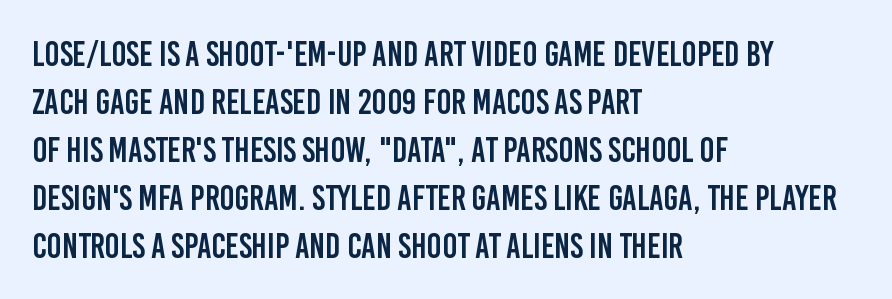
The image shows 35 px condensed sans-serif type, upright; set left-aligned, normal line spacing (1.37x), normal letter spacing, not underlined; low stroke contrast and a large x-height.
